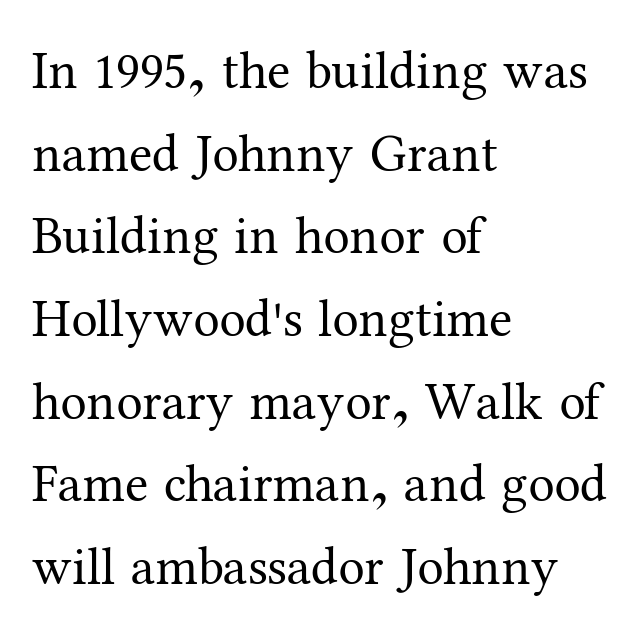
{"serif": "yes", "italic": "no", "bold": "no", "weight": "regular", "width": "normal", "stroke_contrast": "medium", "x_height": "medium", "monospaced": "no", "underline": "no", "align": "left", "line_spacing": "normal", "line_spacing_ratio": 1.56, "letter_spacing": "normal", "letter_spacing_em": 0.0, "glyph_px": 53}
